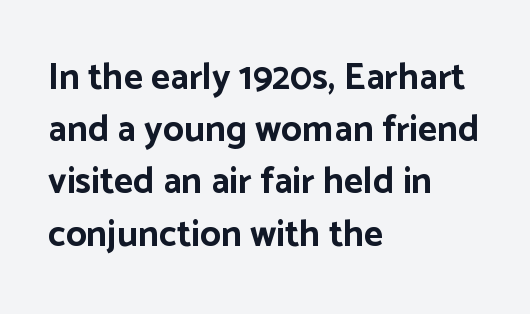
Q: Is the text bold? A: Yes.
Q: Is the text italic (slanted)? A: No, it is upright.
Q: Is the typeface a serif or a sans-serif typeface? A: Sans-serif.
Q: Is the text underlined? A: No.
Q: How is the paragraph aligned? A: Left-aligned.
Q: Is the spacing between letters normal or unusually wide? A: Normal.
Q: Is the spacing between lines tight, normal or loose? A: Normal.
Q: Width (condensed, normal, or wide)? A: Normal.
Q: Stroke contrast? A: Low.
Q: x-height? A: Medium.
Q: Monospaced? A: No.
